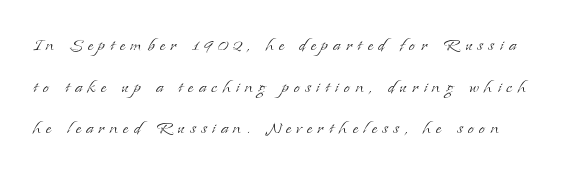
Q: Is the text bold? A: No.
Q: Is the text italic (slanted)? A: Yes.
Q: Is the text underlined? A: No.
Q: Is the spacing between letters normal or unusually wide? A: Unusually wide.
